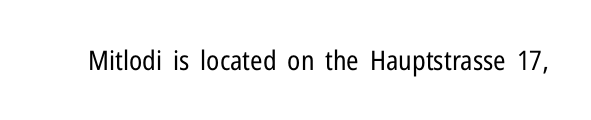
{"italic": "no", "bold": "no", "underline": "no", "letter_spacing": "normal", "letter_spacing_em": 0.0, "glyph_px": 27}
